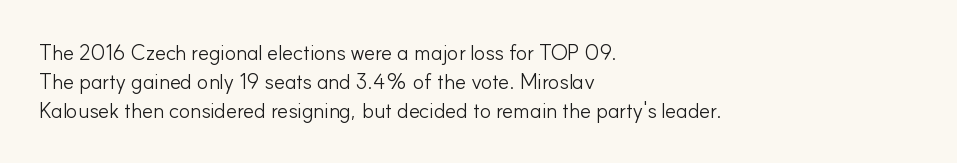
The image shows 21 px text type, upright; set left-aligned, normal line spacing (1.37x), normal letter spacing, not underlined.
